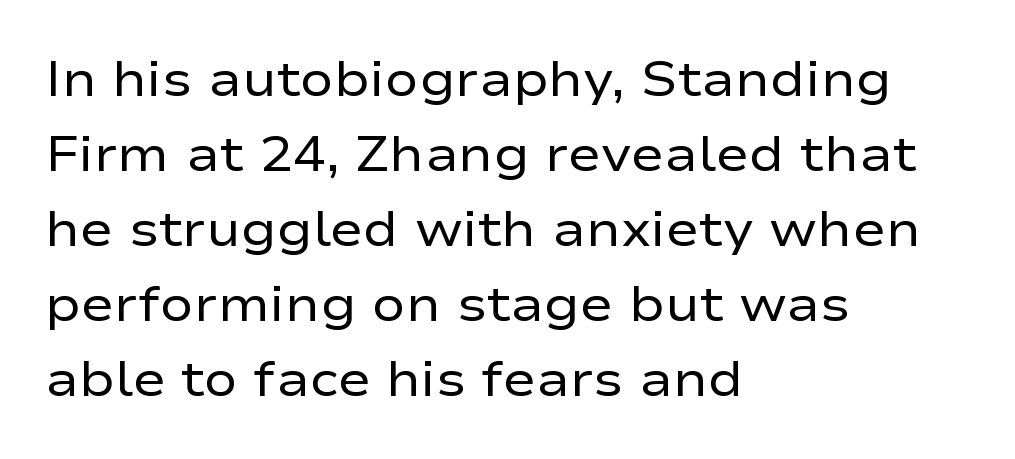
Q: Is the text bold? A: No.
Q: Is the text italic (slanted)? A: No, it is upright.
Q: Is the typeface a serif or a sans-serif typeface? A: Sans-serif.
Q: Is the text underlined? A: No.
Q: How is the paragraph aligned? A: Left-aligned.
Q: Is the spacing between letters normal or unusually wide? A: Normal.
Q: Is the spacing between lines tight, normal or loose? A: Normal.
Q: Width (condensed, normal, or wide)? A: Wide.
Q: Stroke contrast? A: Low.
Q: x-height? A: Medium.
Q: Monospaced? A: No.
